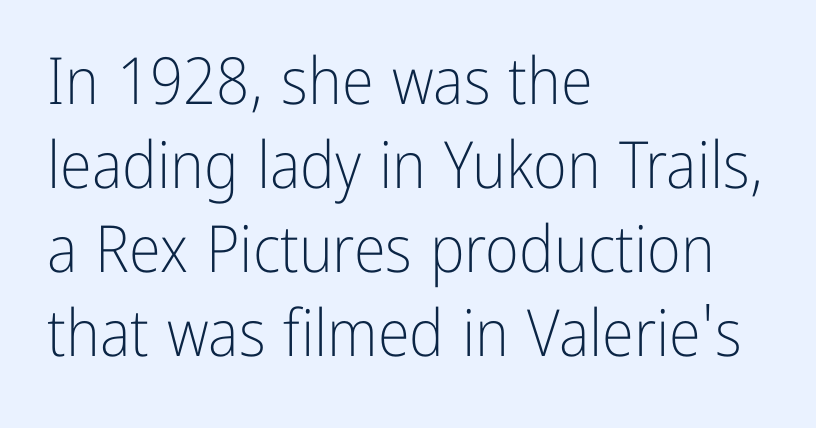
Character widths vary here, with narrow letters taking less room than wide ones. This sample uses an upright cut, with every glyph sitting square on the baseline. Which margin do the lines hug? The left one — the right edge is uneven. Classification — sans serif. Does extra space separate the letters? No, they use regular spacing.
